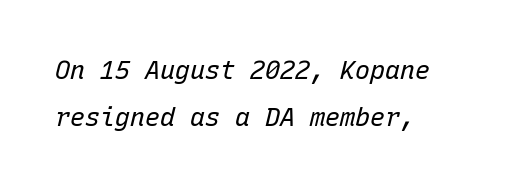
The image shows 25 px text type, italic (leaning right); set line spacing 1.88x, normal letter spacing, not underlined.
